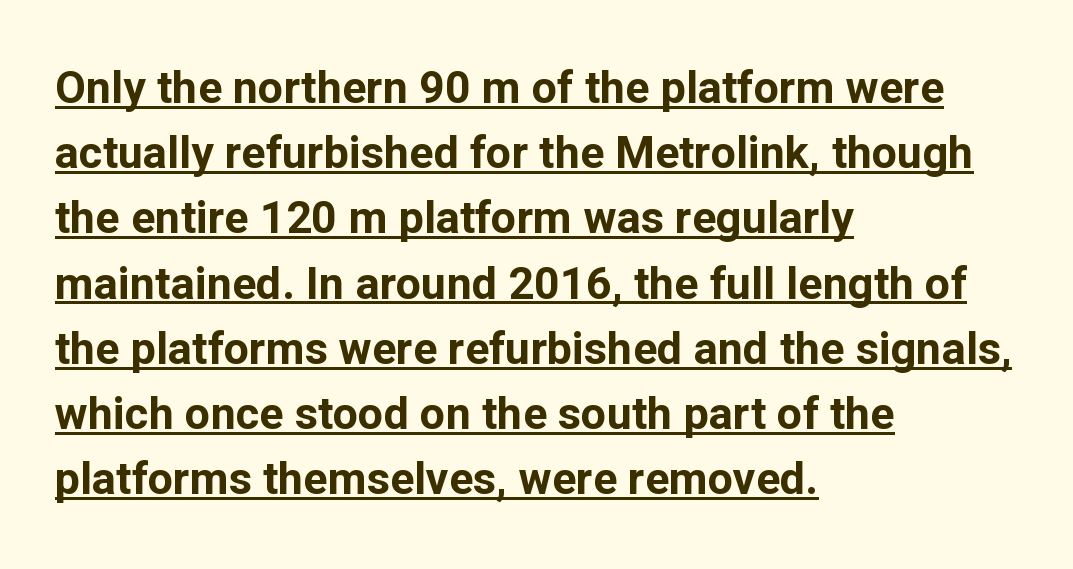
Q: Is the text bold? A: Yes.
Q: Is the text italic (slanted)? A: No, it is upright.
Q: Is the typeface a serif or a sans-serif typeface? A: Sans-serif.
Q: Is the text underlined? A: Yes.
Q: How is the paragraph aligned? A: Left-aligned.
Q: Is the spacing between letters normal or unusually wide? A: Normal.
Q: Is the spacing between lines tight, normal or loose? A: Normal.
Q: Width (condensed, normal, or wide)? A: Normal.
Q: Stroke contrast? A: Low.
Q: x-height? A: Medium.
Q: Monospaced? A: No.
